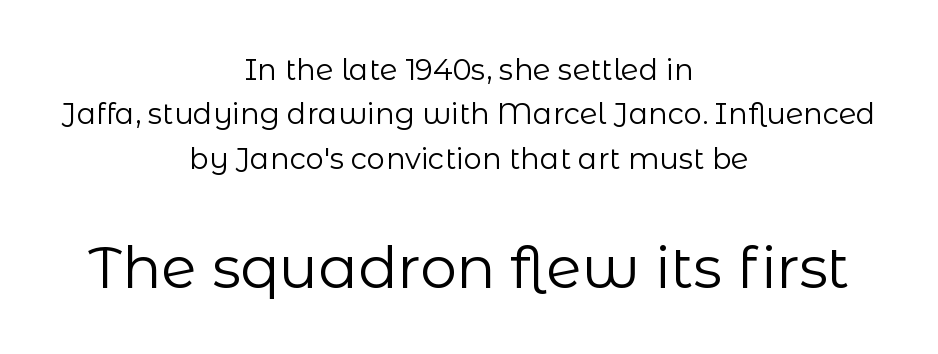
{"serif": "no", "italic": "no", "bold": "no", "weight": "regular", "width": "normal", "stroke_contrast": "low", "x_height": "medium", "monospaced": "no", "underline": "no", "align": "center", "line_spacing": "normal", "line_spacing_ratio": 1.53, "letter_spacing": "normal", "letter_spacing_em": 0.0, "larger_block": "second", "size_ratio": 2.0, "glyph_px": 58}
